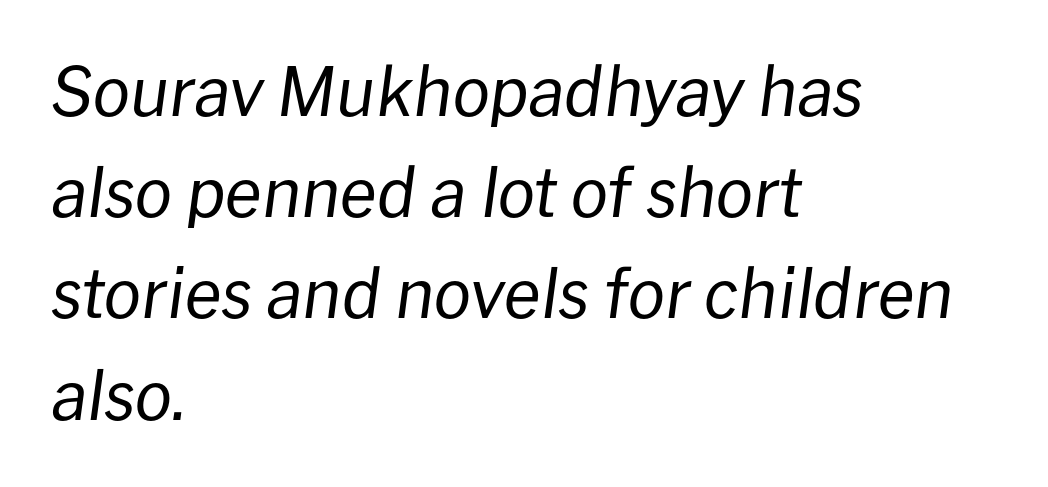
Q: Is the text bold? A: No.
Q: Is the text italic (slanted)? A: Yes, it leans right by about 8 degrees.
Q: Is the text underlined? A: No.
Q: How is the paragraph aligned? A: Left-aligned.
Q: Is the spacing between letters normal or unusually wide? A: Normal.
Q: Is the spacing between lines tight, normal or loose? A: Normal.
Q: Width (condensed, normal, or wide)? A: Normal.
Q: Stroke contrast? A: Low.
Q: x-height? A: Medium.
Q: Monospaced? A: No.
